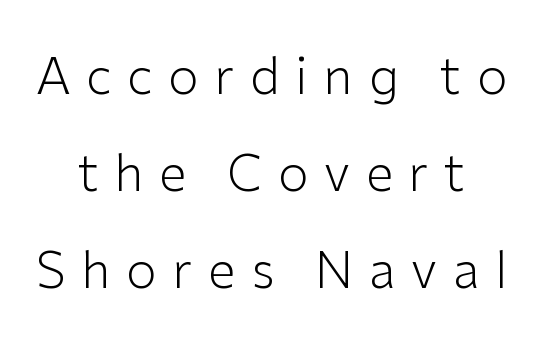
The face used here is proportionally spaced, like ordinary book or web type. The block of text is sparse from top to bottom, with ample space between rows. Notice how the stems are strictly vertical — no italics here. Beneath every word, the page is bare. Compared with a flush-left layout, this one balances lines on the center instead.
